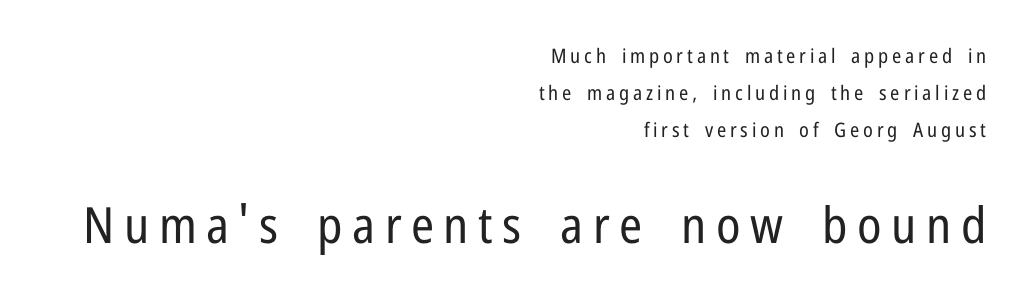
{"serif": "no", "italic": "no", "bold": "no", "weight": "regular", "width": "condensed", "stroke_contrast": "low", "x_height": "medium", "monospaced": "no", "underline": "no", "align": "right", "line_spacing_ratio": 1.84, "larger_block": "second", "size_ratio": 2.5, "glyph_px": 50}
